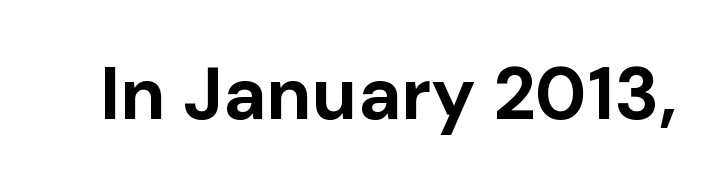
Q: Is the text bold? A: Yes.
Q: Is the text italic (slanted)? A: No, it is upright.
Q: Is the typeface a serif or a sans-serif typeface? A: Sans-serif.
Q: Is the text underlined? A: No.
Q: Is the spacing between letters normal or unusually wide? A: Normal.
Q: Width (condensed, normal, or wide)? A: Normal.
Q: Stroke contrast? A: Low.
Q: x-height? A: Medium.
Q: Monospaced? A: No.
